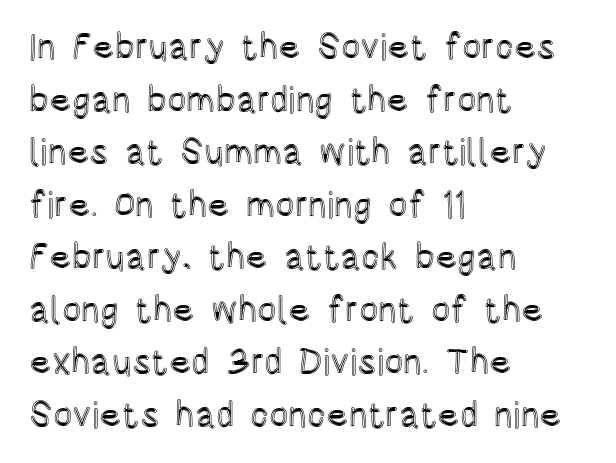
Q: Is the text italic (slanted)? A: No, it is upright.
Q: Is the text underlined? A: No.
Q: How is the paragraph aligned? A: Left-aligned.
Q: Is the spacing between letters normal or unusually wide? A: Normal.
Q: Is the spacing between lines tight, normal or loose? A: Normal.
Q: Width (condensed, normal, or wide)? A: Condensed.
Q: x-height? A: Large.
Q: Monospaced? A: No.
